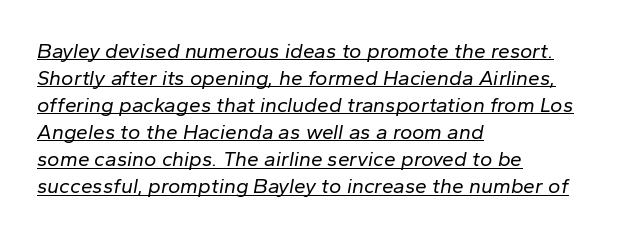
{"italic": "yes", "lean": "right", "slant_degrees": 10, "bold": "no", "underline": "yes", "align": "left", "line_spacing": "normal", "line_spacing_ratio": 1.29, "letter_spacing": "normal", "letter_spacing_em": 0.0, "glyph_px": 21}
